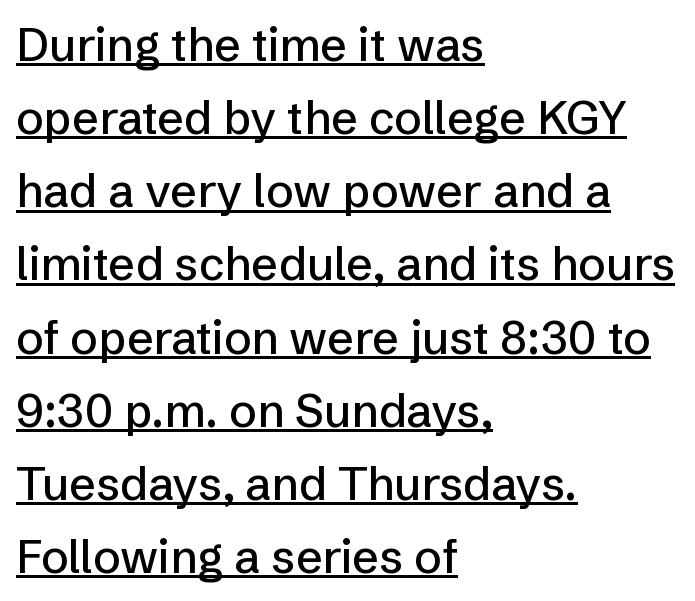
Q: Is the text italic (slanted)? A: No, it is upright.
Q: Is the typeface a serif or a sans-serif typeface? A: Sans-serif.
Q: Is the text underlined? A: Yes.
Q: How is the paragraph aligned? A: Left-aligned.
Q: Is the spacing between letters normal or unusually wide? A: Normal.
Q: Is the spacing between lines tight, normal or loose? A: Normal.
Q: Width (condensed, normal, or wide)? A: Normal.
Q: Stroke contrast? A: Low.
Q: x-height? A: Medium.
Q: Monospaced? A: No.
